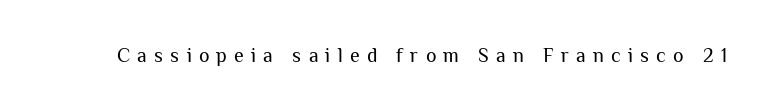
The image shows 20 px text type, upright; set unusually wide letter spacing (+0.36 em), not underlined.
